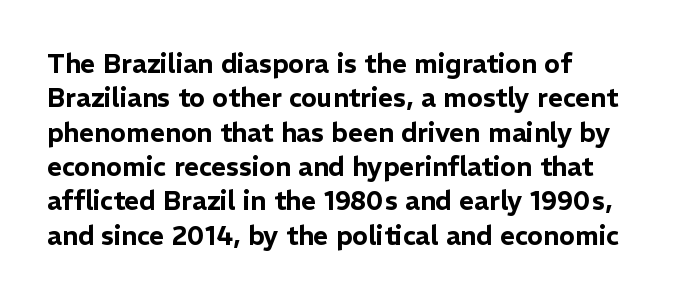
The image shows 26 px text type, upright; set left-aligned, normal line spacing (1.32x), normal letter spacing, not underlined.
